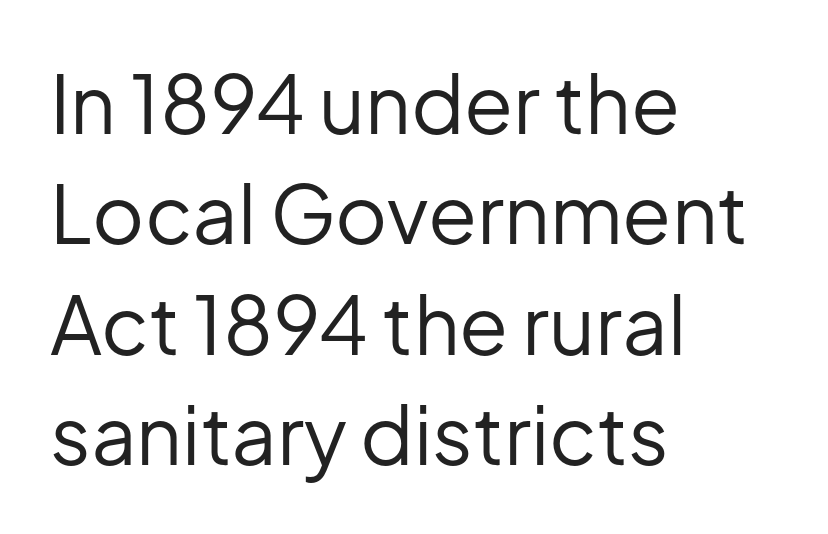
Are there feet on the stems? There aren't — it's a sans. The specimen reads as upright at a glance. Inter-character spacing is left at the font's built-in metrics. Only glyphs here, with clear space below each row.
